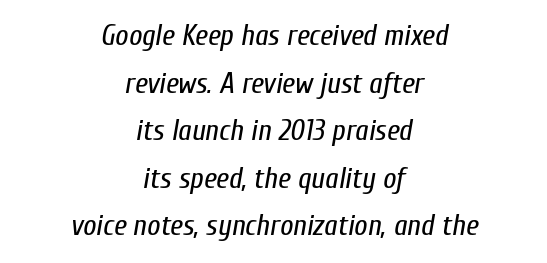
Horizontally, the lines are justified to the midpoint only. Would a proofreader flag this as italicized? Yes. The type is set solid horizontally, with unmodified tracking. Character widths vary here, with narrow letters taking less room than wide ones.
